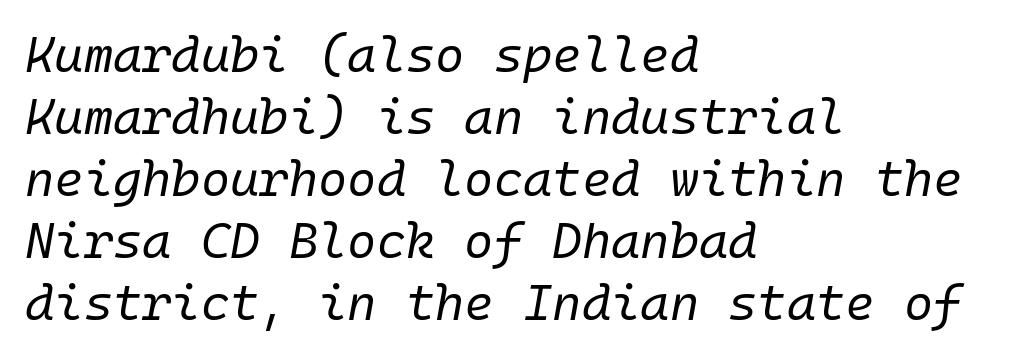
{"italic": "yes", "lean": "right", "slant_degrees": 10, "bold": "no", "weight": "regular", "width": "normal", "stroke_contrast": "low", "x_height": "medium", "underline": "no", "align": "left", "line_spacing_ratio": 1.24, "letter_spacing": "normal", "letter_spacing_em": 0.0, "glyph_px": 50}
